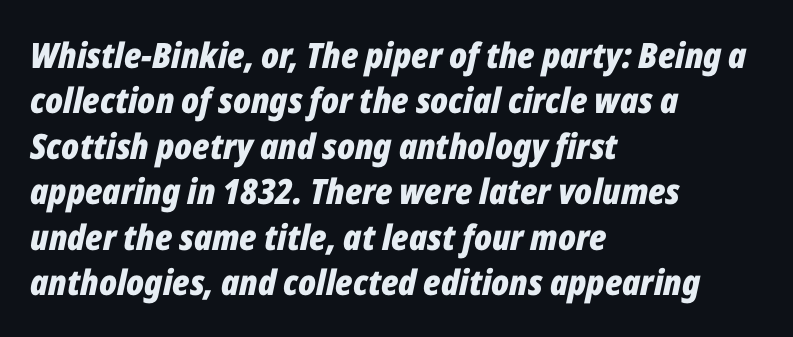
The image shows 35 px bold, condensed type, italic (leaning right); set left-aligned, normal line spacing (1.3x), normal letter spacing, not underlined; low stroke contrast and a medium x-height.
